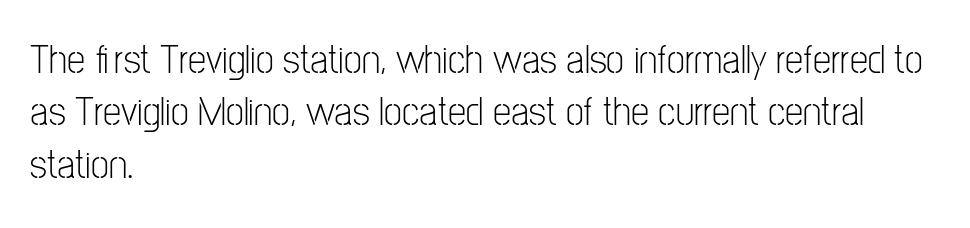
Casual observation: everything's shoved over to the left. Heaviness? Minimal to ordinary, like unemphasized prose. In terms of letterform style, serifs are entirely absent. The strip under each line holds only bare page.
